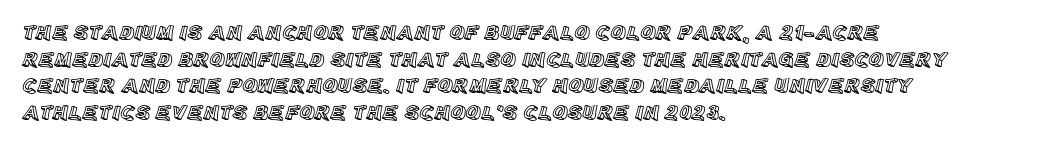
Q: Is the text italic (slanted)? A: Yes.
Q: Is the text underlined? A: No.
Q: How is the paragraph aligned? A: Left-aligned.
Q: Is the spacing between letters normal or unusually wide? A: Normal.
Q: Is the spacing between lines tight, normal or loose? A: Normal.
